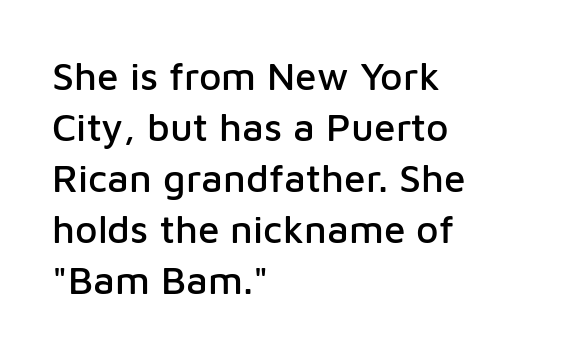
The image shows 39 px sans-serif type, upright; set left-aligned, normal line spacing (1.31x), normal letter spacing, not underlined; low stroke contrast and a medium x-height.
